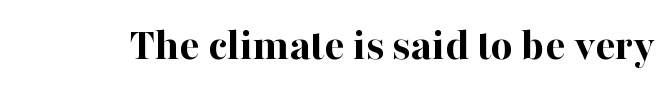
The image shows 47 px bold serif type, upright; set normal letter spacing, not underlined; high stroke contrast and a medium x-height.
